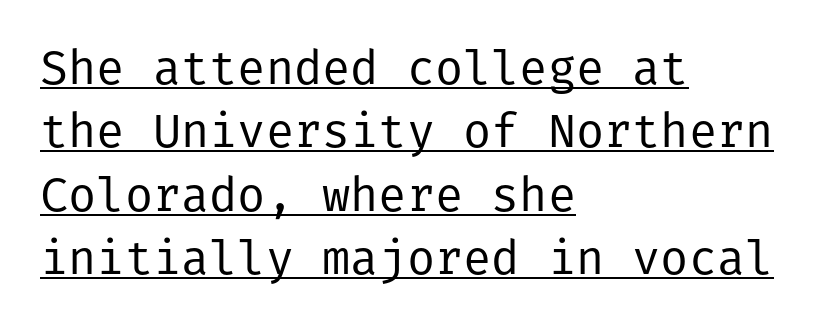
Q: Is the text bold? A: No.
Q: Is the text italic (slanted)? A: No, it is upright.
Q: Is the typeface a serif or a sans-serif typeface? A: Sans-serif.
Q: Is the text underlined? A: Yes.
Q: How is the paragraph aligned? A: Left-aligned.
Q: Is the spacing between letters normal or unusually wide? A: Normal.
Q: Is the spacing between lines tight, normal or loose? A: Normal.
Q: Width (condensed, normal, or wide)? A: Normal.
Q: Stroke contrast? A: Low.
Q: x-height? A: Medium.
